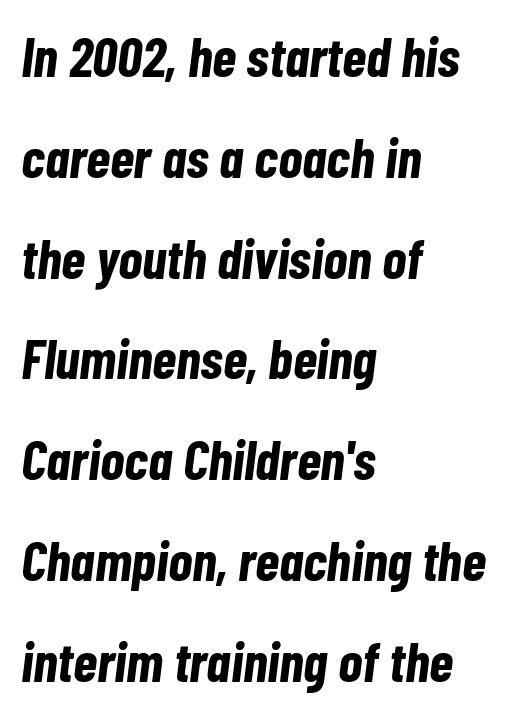
The face used here is proportionally spaced, like ordinary book or web type. The paragraph has a hard left edge and a soft right edge. Check under the words: just untouched page. What weight is shown? A full bold with thick strokes. The glyphs look as if they've been sheared to an angle.
